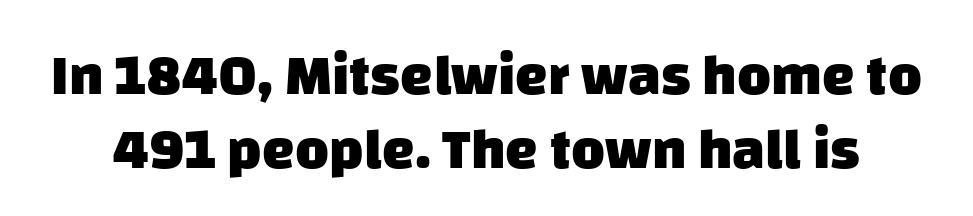
{"serif": "no", "bold": "yes", "weight": "heavy", "width": "normal", "stroke_contrast": "low", "x_height": "large", "monospaced": "no", "underline": "no", "line_spacing": "normal", "line_spacing_ratio": 1.27, "letter_spacing": "normal", "letter_spacing_em": 0.0, "glyph_px": 58}
